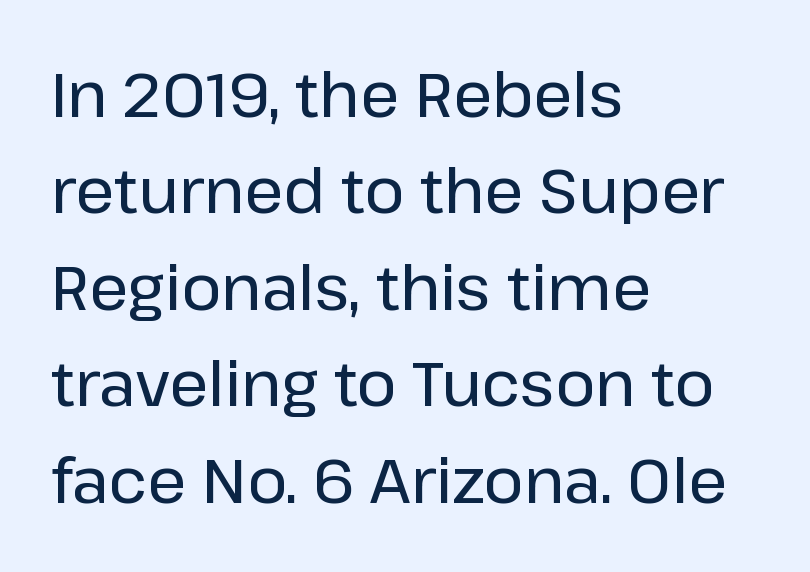
Q: Is the text italic (slanted)? A: No, it is upright.
Q: Is the typeface a serif or a sans-serif typeface? A: Sans-serif.
Q: Is the text underlined? A: No.
Q: How is the paragraph aligned? A: Left-aligned.
Q: Is the spacing between letters normal or unusually wide? A: Normal.
Q: Is the spacing between lines tight, normal or loose? A: Normal.
Q: Width (condensed, normal, or wide)? A: Normal.
Q: Stroke contrast? A: Low.
Q: x-height? A: Medium.
Q: Monospaced? A: No.
